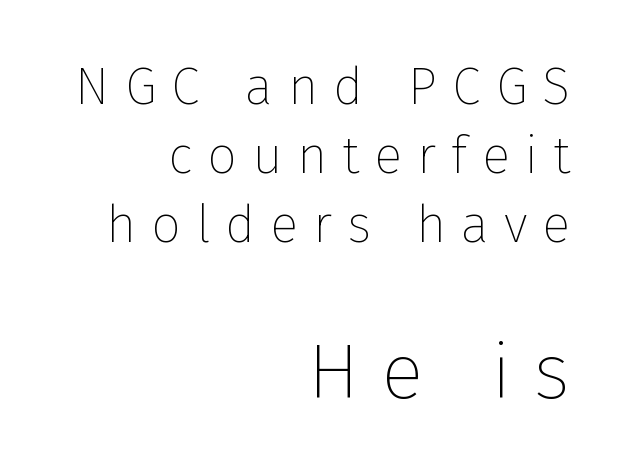
Q: Is the text bold? A: No.
Q: Is the text italic (slanted)? A: No, it is upright.
Q: Is the typeface a serif or a sans-serif typeface? A: Sans-serif.
Q: Is the text underlined? A: No.
Q: How is the paragraph aligned? A: Right-aligned.
Q: Is the spacing between letters normal or unusually wide? A: Unusually wide.
Q: Is the spacing between lines tight, normal or loose? A: Normal.
Q: Which block of text is set in a larger size, the first (top) or the second (bottom)? A: The second (bottom) one.
Q: Width (condensed, normal, or wide)? A: Normal.
Q: Stroke contrast? A: Low.
Q: x-height? A: Medium.
Q: Monospaced? A: No.
